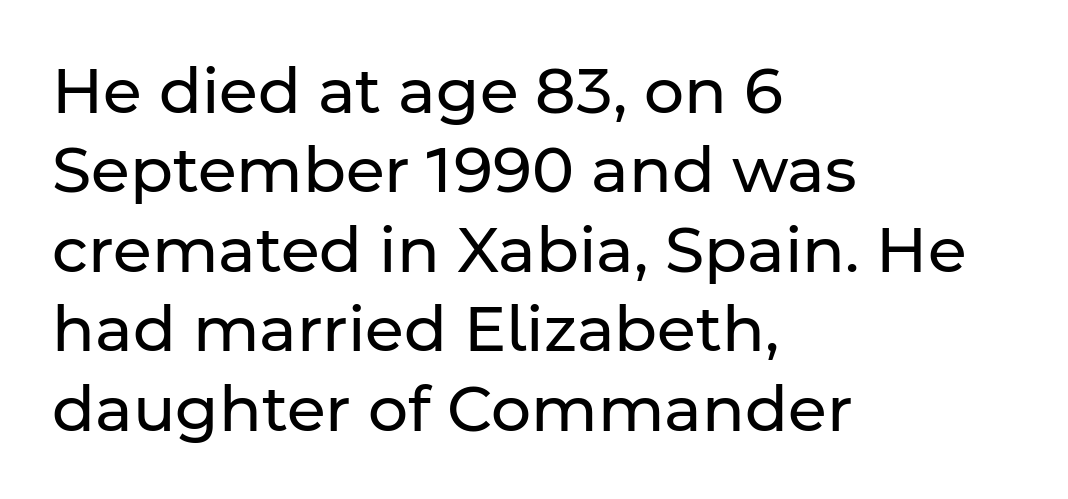
Q: Is the text bold? A: No.
Q: Is the text italic (slanted)? A: No, it is upright.
Q: Is the typeface a serif or a sans-serif typeface? A: Sans-serif.
Q: Is the text underlined? A: No.
Q: How is the paragraph aligned? A: Left-aligned.
Q: Is the spacing between letters normal or unusually wide? A: Normal.
Q: Is the spacing between lines tight, normal or loose? A: Normal.
Q: Width (condensed, normal, or wide)? A: Normal.
Q: Stroke contrast? A: Low.
Q: x-height? A: Medium.
Q: Monospaced? A: No.
